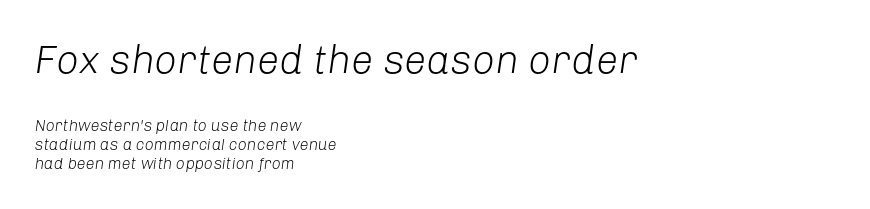
{"italic": "yes", "lean": "right", "slant_degrees": 8, "bold": "no", "weight": "light", "width": "normal", "stroke_contrast": "low", "x_height": "medium", "monospaced": "no", "underline": "no", "align": "left", "line_spacing_ratio": 1.2, "letter_spacing": "normal", "letter_spacing_em": 0.0, "larger_block": "first", "size_ratio": 2.5, "glyph_px": 40}
